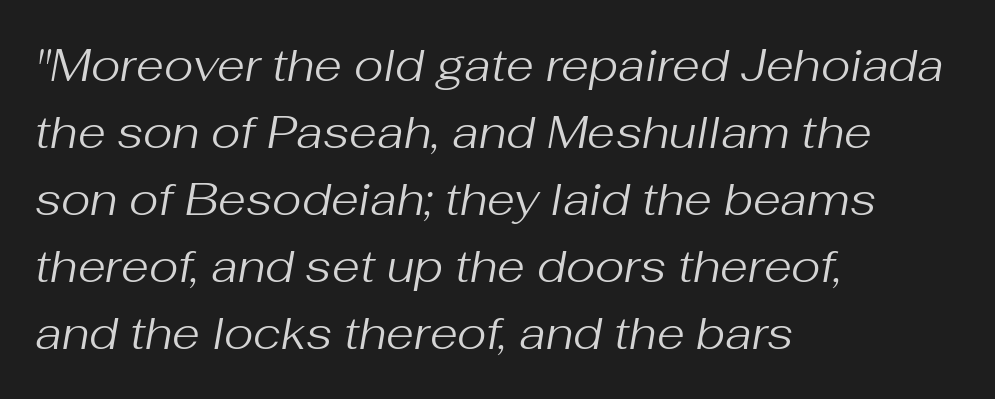
Alignment: flush left. Leading matches the norm, producing a regular column. Is this a heavy cut? Hardly; it is regular or lighter. Does the lettering tilt? It does — this is italic. The rendering uses natural spacing where letterforms have individual widths.
